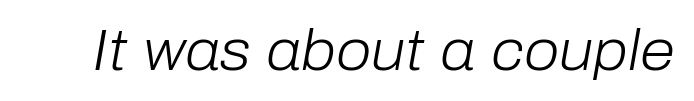
{"italic": "yes", "lean": "right", "slant_degrees": 10, "bold": "no", "weight": "light", "width": "normal", "stroke_contrast": "low", "x_height": "medium", "monospaced": "no", "underline": "no", "letter_spacing": "normal", "letter_spacing_em": 0.0, "glyph_px": 57}
